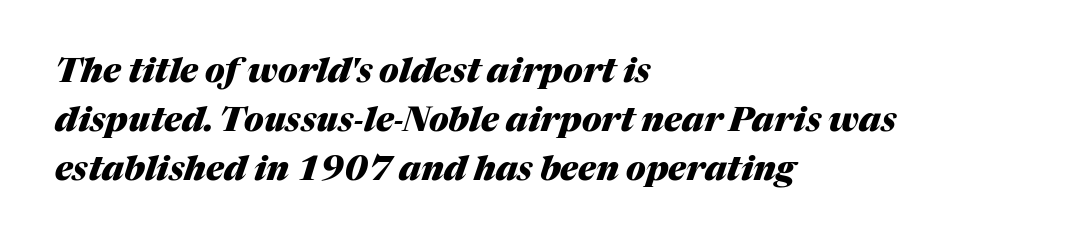
The image shows 34 px heavy type, italic (leaning right); set left-aligned, normal line spacing (1.44x), normal letter spacing, not underlined; medium stroke contrast and a medium x-height.
